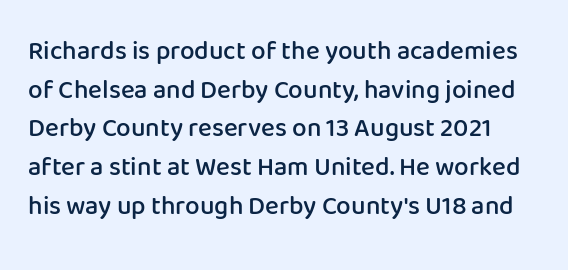
The letters sit at their default tracking, neither squeezed nor spread. Bare-footed words on every line. These lines carry some extra weight — a demibold, not a full bold. Does the leading feel generous? No, just average. It's the straight-up-and-down kind of type.
